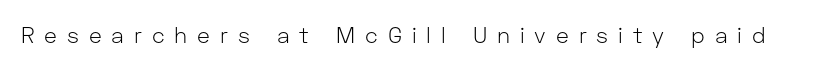
Q: Is the text bold? A: No.
Q: Is the text italic (slanted)? A: No, it is upright.
Q: Is the text underlined? A: No.
Q: Is the spacing between letters normal or unusually wide? A: Unusually wide.
